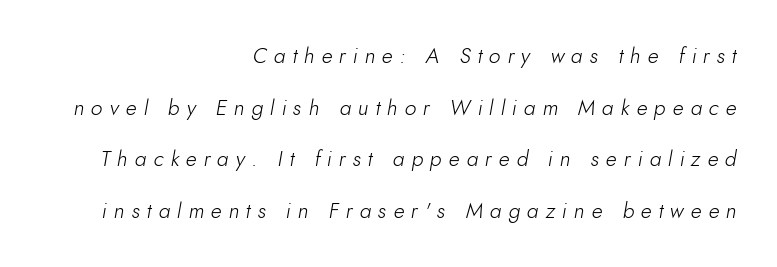
The strokes carry an ordinary text weight at most. The lines are quadded right. Loosely led — the rows are spread out. The glyphs are unaccompanied by any horizontal stroke below them.
